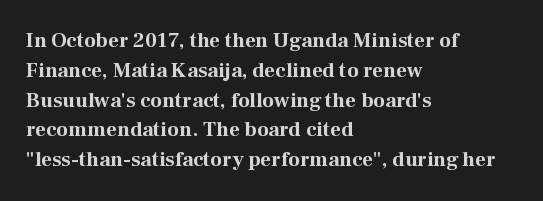
A bare baseline throughout the passage. Heavy-handed strokes throughout: this text is bold. Style check: upright. The setting favours the left margin, as ordinary paragraphs usually do. How are the letters spaced? Ordinarily, with no added tracking.
